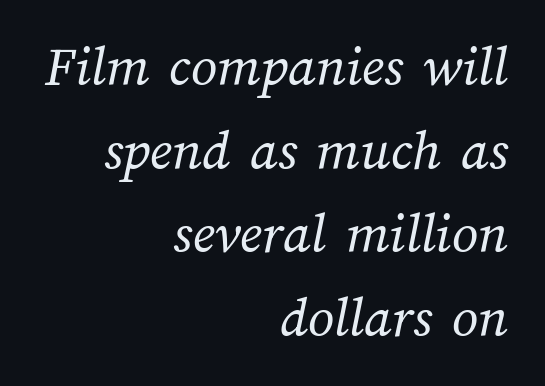
Q: Is the text bold? A: No.
Q: Is the text underlined? A: No.
Q: How is the paragraph aligned? A: Right-aligned.
Q: Is the spacing between letters normal or unusually wide? A: Normal.
Q: Is the spacing between lines tight, normal or loose? A: Normal.
Q: Width (condensed, normal, or wide)? A: Normal.
Q: Stroke contrast? A: Medium.
Q: x-height? A: Medium.
Q: Monospaced? A: No.
